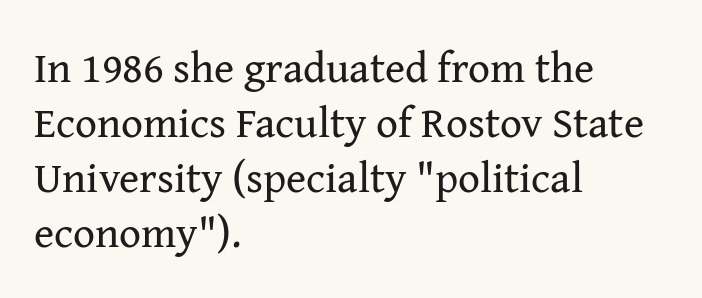
No italicization has been applied; the sample stays upright. Think of a printed novel: that variable character pitch is what you see here. Caption: standard tracking, unaltered. The face looks like a standard text weight, possibly lighter. Notice how the passage keeps a crisp vertical edge on the left only. The gap between lines stays unmarked.
